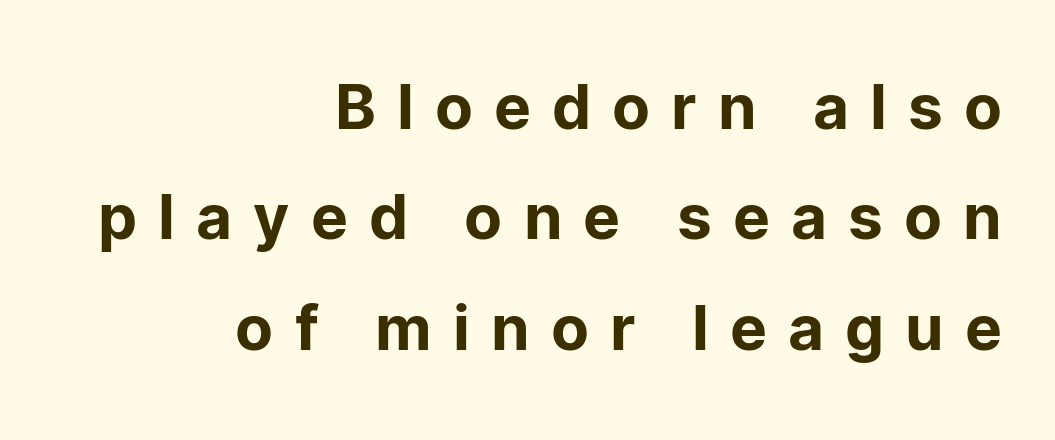
Q: Is the text italic (slanted)? A: No, it is upright.
Q: Is the typeface a serif or a sans-serif typeface? A: Sans-serif.
Q: Is the text underlined? A: No.
Q: How is the paragraph aligned? A: Right-aligned.
Q: Is the spacing between letters normal or unusually wide? A: Unusually wide.
Q: Width (condensed, normal, or wide)? A: Normal.
Q: Stroke contrast? A: Low.
Q: x-height? A: Medium.
Q: Monospaced? A: No.
